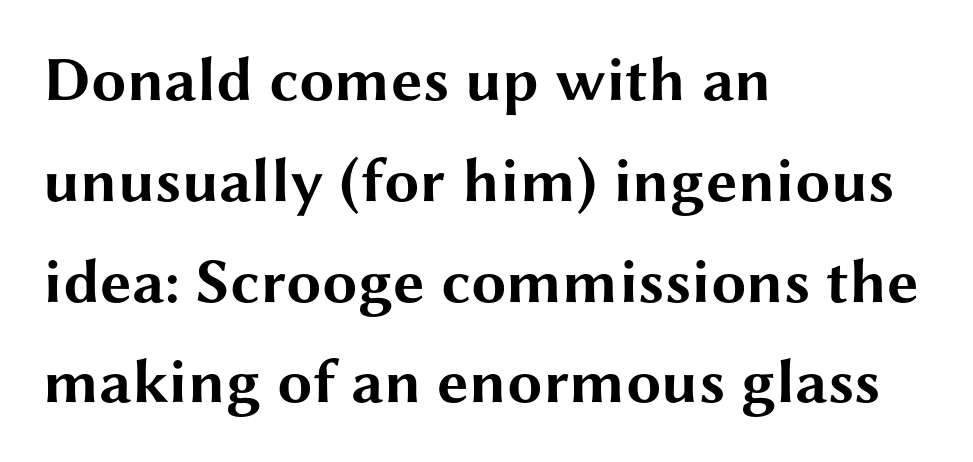
{"serif": "no", "italic": "no", "bold": "yes", "weight": "bold", "width": "wide", "stroke_contrast": "medium", "x_height": "medium", "monospaced": "no", "underline": "no", "align": "left", "line_spacing": "normal", "line_spacing_ratio": 1.6, "letter_spacing": "normal", "letter_spacing_em": 0.0, "glyph_px": 63}
